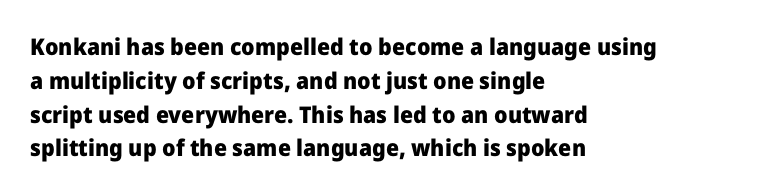
The image shows 23 px bold type, upright; set left-aligned, normal line spacing (1.47x), normal letter spacing, not underlined.
